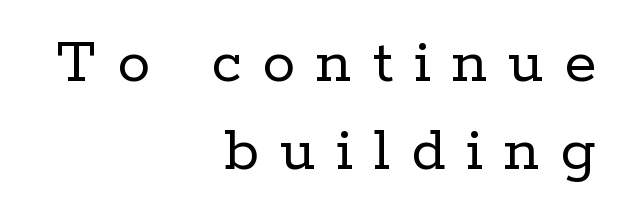
Q: Is the text bold? A: No.
Q: Is the text italic (slanted)? A: No, it is upright.
Q: Is the typeface a serif or a sans-serif typeface? A: Serif.
Q: Is the text underlined? A: No.
Q: How is the paragraph aligned? A: Right-aligned.
Q: Is the spacing between letters normal or unusually wide? A: Unusually wide.
Q: Is the spacing between lines tight, normal or loose? A: Normal.
Q: Width (condensed, normal, or wide)? A: Normal.
Q: Stroke contrast? A: Low.
Q: x-height? A: Medium.
Q: Monospaced? A: No.
